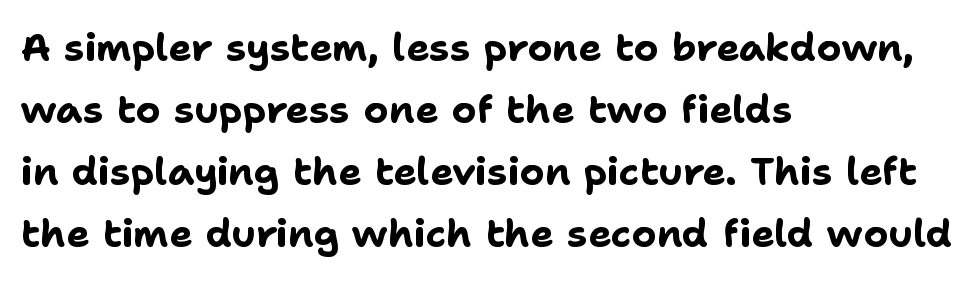
The image shows 39 px bold sans-serif type, upright; set left-aligned, normal line spacing (1.59x), normal letter spacing, not underlined; low stroke contrast and a medium x-height.
